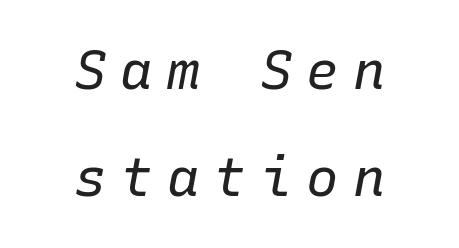
Q: Is the text bold? A: No.
Q: Is the text italic (slanted)? A: Yes, it leans right by about 10 degrees.
Q: Is the text underlined? A: No.
Q: How is the paragraph aligned? A: Centered.
Q: Is the spacing between letters normal or unusually wide? A: Unusually wide.
Q: Is the spacing between lines tight, normal or loose? A: Loose.
Q: Width (condensed, normal, or wide)? A: Normal.
Q: Stroke contrast? A: Low.
Q: x-height? A: Medium.
Q: Monospaced? A: Yes.
